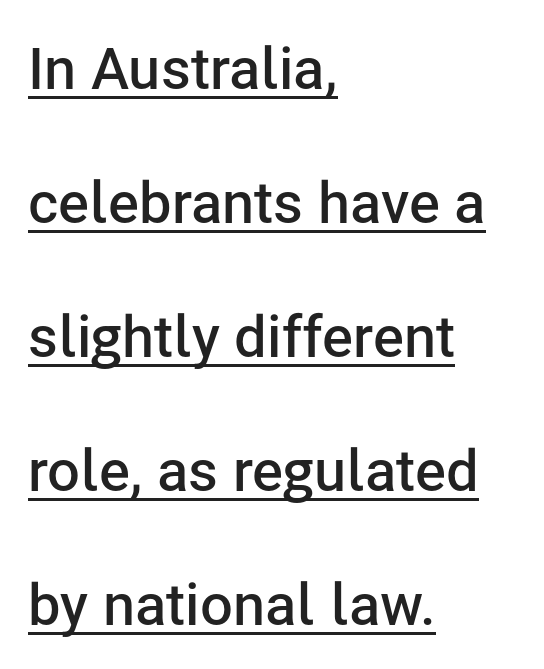
{"serif": "no", "italic": "no", "bold": "semi", "weight": "semibold", "width": "normal", "stroke_contrast": "low", "x_height": "medium", "monospaced": "no", "underline": "yes", "align": "left", "line_spacing": "loose", "line_spacing_ratio": 2.31, "letter_spacing": "normal", "letter_spacing_em": 0.0, "glyph_px": 58}
